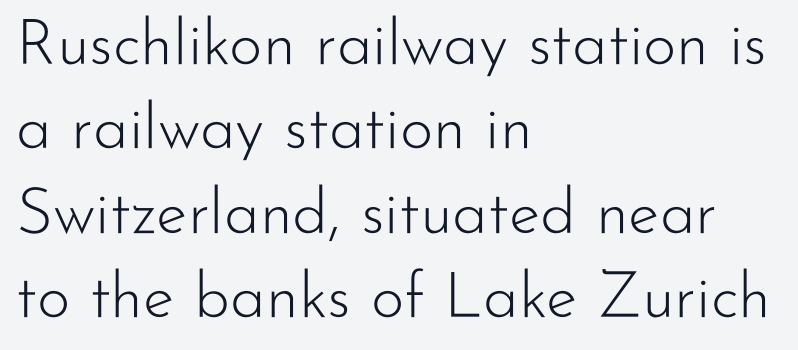
A typesetter would call this proportional, since set widths differ per character. Regarding serifs, this sample does without them. Line starts are locked; line ends wander. Ascenders rise straight up at ninety degrees. Anything drawn beneath the words? Only blank space.
